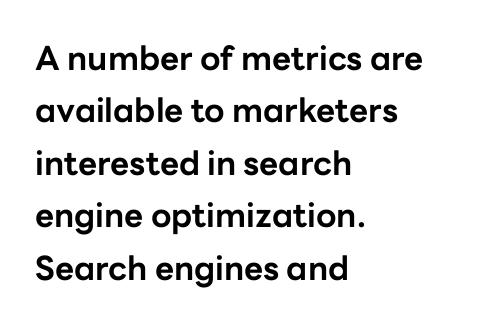
What weight is shown? A full bold with thick strokes. Every stem runs plumb, perpendicular to the baseline. Is this a sans? Yes — the strokes have no serifs. Here the glyphs are tracked normally, forming tight word shapes. Has an underline been added? It has not.
